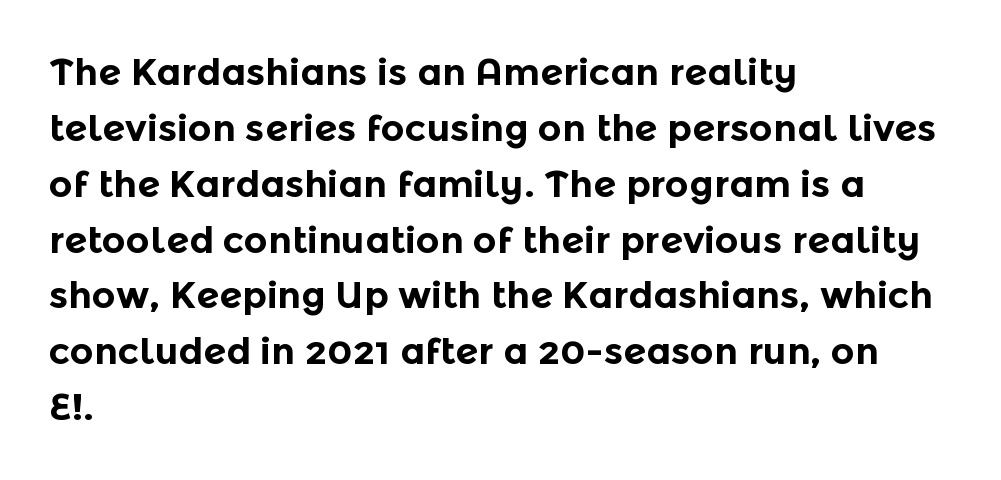
{"serif": "no", "italic": "no", "bold": "yes", "weight": "bold", "width": "normal", "x_height": "medium", "monospaced": "no", "underline": "no", "align": "left", "line_spacing": "normal", "line_spacing_ratio": 1.51, "letter_spacing": "normal", "letter_spacing_em": 0.0, "glyph_px": 37}
